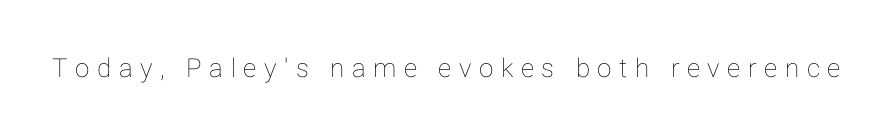
Q: Is the text italic (slanted)? A: No, it is upright.
Q: Is the text underlined? A: No.
Q: Is the spacing between letters normal or unusually wide? A: Unusually wide.
